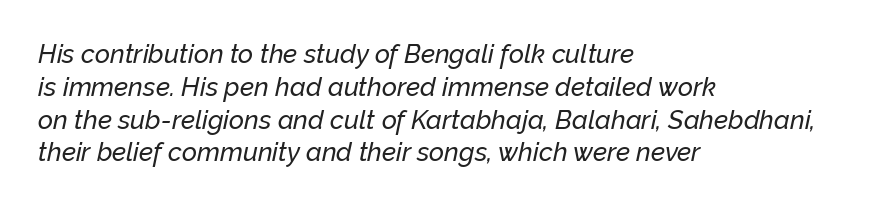
The image shows 26 px text type, italic (leaning right); set left-aligned, normal line spacing (1.26x), normal letter spacing, not underlined.
